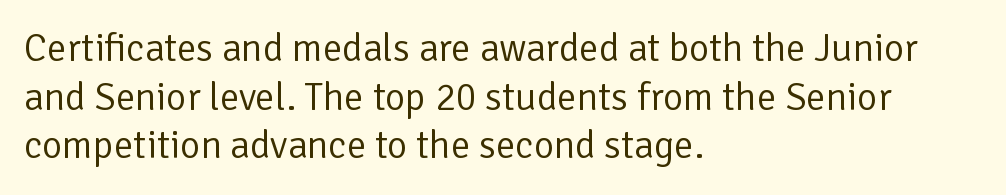
{"serif": "no", "italic": "no", "bold": "no", "weight": "regular", "width": "normal", "stroke_contrast": "low", "x_height": "medium", "monospaced": "no", "underline": "no", "align": "left", "line_spacing": "normal", "line_spacing_ratio": 1.25, "letter_spacing": "normal", "letter_spacing_em": 0.0, "glyph_px": 39}
